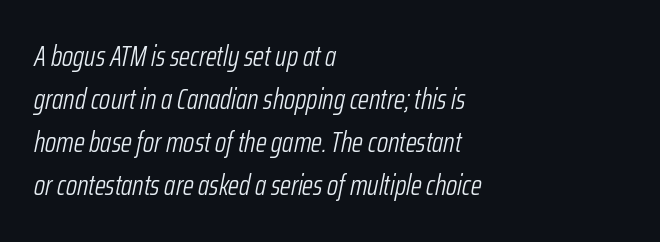
{"italic": "yes", "lean": "right", "slant_degrees": 12, "bold": "no", "weight": "light", "width": "condensed", "stroke_contrast": "low", "x_height": "medium", "monospaced": "no", "underline": "no", "align": "left", "line_spacing": "normal", "line_spacing_ratio": 1.53, "letter_spacing": "normal", "letter_spacing_em": 0.0, "glyph_px": 28}
